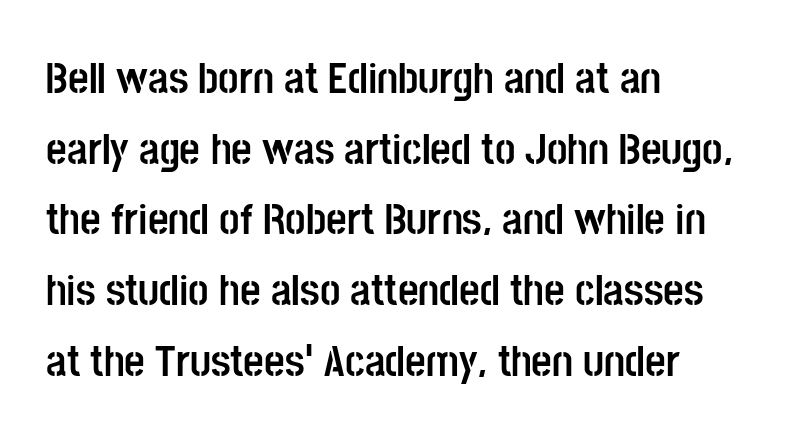
{"serif": "no", "italic": "no", "bold": "yes", "weight": "semibold", "width": "condensed", "stroke_contrast": "low", "x_height": "large", "monospaced": "no", "underline": "no", "align": "left", "line_spacing": "normal", "line_spacing_ratio": 1.57, "letter_spacing": "normal", "letter_spacing_em": 0.0, "glyph_px": 45}
